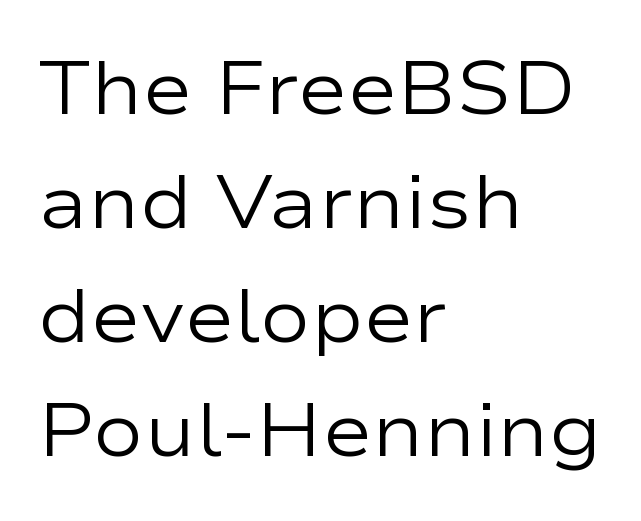
Q: Is the text bold? A: No.
Q: Is the text italic (slanted)? A: No, it is upright.
Q: Is the typeface a serif or a sans-serif typeface? A: Sans-serif.
Q: Is the text underlined? A: No.
Q: How is the paragraph aligned? A: Left-aligned.
Q: Is the spacing between letters normal or unusually wide? A: Normal.
Q: Is the spacing between lines tight, normal or loose? A: Normal.
Q: Width (condensed, normal, or wide)? A: Wide.
Q: Stroke contrast? A: Low.
Q: x-height? A: Medium.
Q: Monospaced? A: No.
